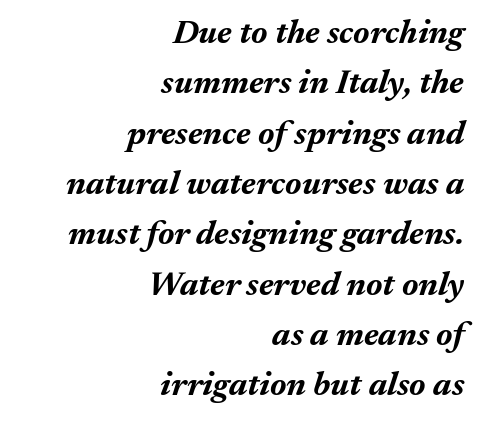
Between one letter and the next there's only the usual sliver of space. The passage shown stacks its lines at a standard gap. It's the slanting kind of type. Spacing verdict: proportional, widths tailored to each character.
